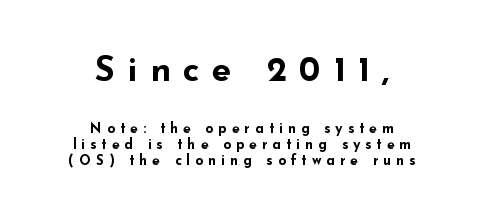
Q: Is the text bold? A: Yes.
Q: Is the text italic (slanted)? A: No, it is upright.
Q: Is the typeface a serif or a sans-serif typeface? A: Sans-serif.
Q: Is the text underlined? A: No.
Q: How is the paragraph aligned? A: Centered.
Q: Is the spacing between letters normal or unusually wide? A: Unusually wide.
Q: Is the spacing between lines tight, normal or loose? A: Tight.
Q: Which block of text is set in a larger size, the first (top) or the second (bottom)? A: The first (top) one.
Q: Width (condensed, normal, or wide)? A: Wide.
Q: Stroke contrast? A: Low.
Q: x-height? A: Small.
Q: Monospaced? A: No.
